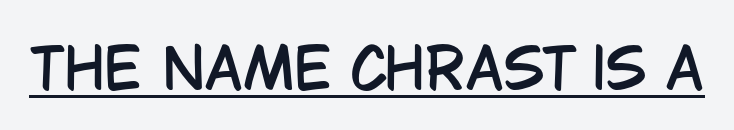
{"serif": "no", "italic": "no", "width": "condensed", "stroke_contrast": "low", "x_height": "large", "monospaced": "no", "underline": "yes", "letter_spacing": "normal", "letter_spacing_em": 0.0, "glyph_px": 56}
